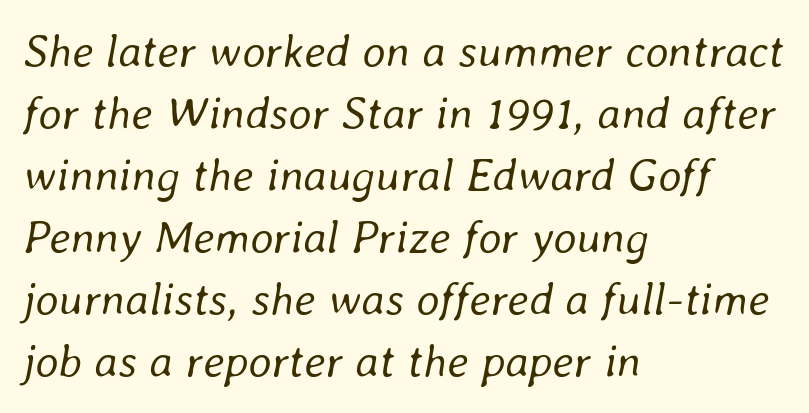
{"italic": "yes", "lean": "right", "slant_degrees": 8, "bold": "no", "weight": "regular", "width": "normal", "stroke_contrast": "low", "x_height": "medium", "monospaced": "no", "underline": "no", "align": "left", "line_spacing": "normal", "line_spacing_ratio": 1.35, "letter_spacing": "normal", "letter_spacing_em": 0.0, "glyph_px": 46}
